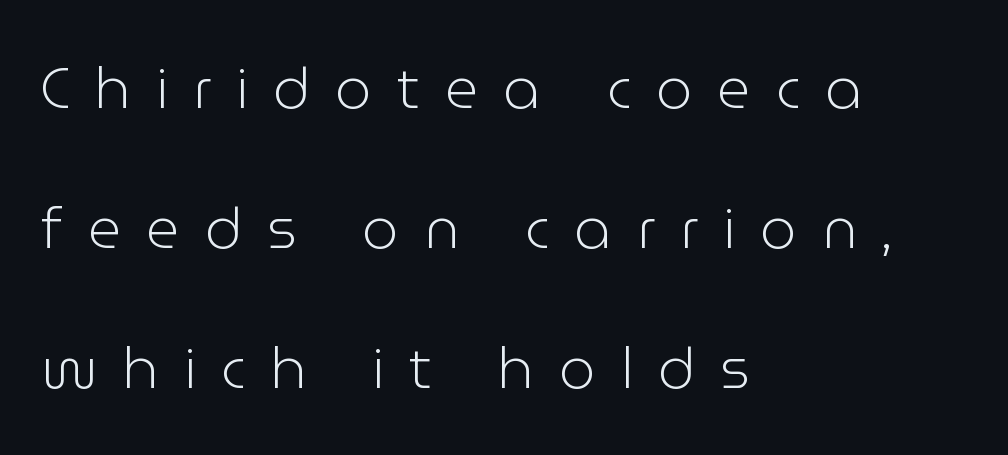
Q: Is the text bold? A: No.
Q: Is the text italic (slanted)? A: No, it is upright.
Q: Is the typeface a serif or a sans-serif typeface? A: Sans-serif.
Q: Is the text underlined? A: No.
Q: How is the paragraph aligned? A: Left-aligned.
Q: Is the spacing between letters normal or unusually wide? A: Unusually wide.
Q: Is the spacing between lines tight, normal or loose? A: Loose.
Q: Width (condensed, normal, or wide)? A: Normal.
Q: Stroke contrast? A: Low.
Q: x-height? A: Medium.
Q: Monospaced? A: No.
